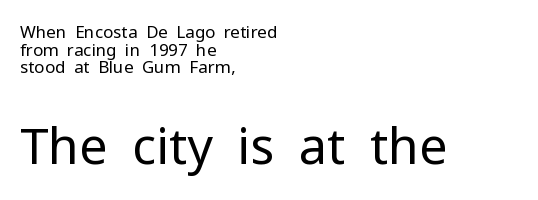
The image shows 50 px regular-weight sans-serif type, upright; set left-aligned, tight line spacing (1.04x), normal letter spacing, not underlined; the second (bottom) block is 2.94x larger; low stroke contrast and a medium x-height.
